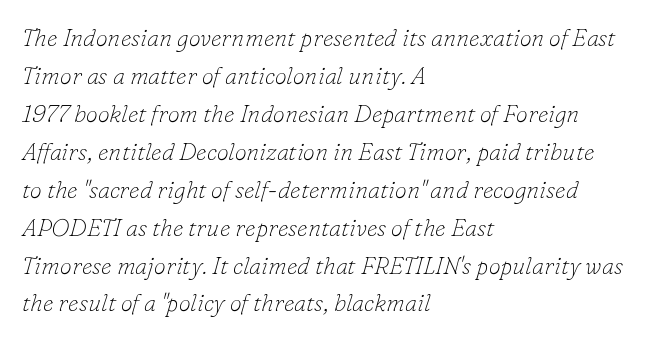
The passage shown is not underscored anywhere. The characters are drawn with everyday or finer stroke widths. The paragraph shown leans on its left margin. The leading is moderate, giving the passage an even texture.
